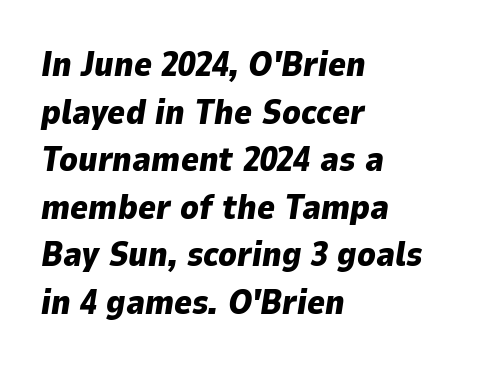
A clean baseline with only descenders dipping below it. The typesetting leans heavy: a genuine bold. In terms of letterspacing, this is plain default setting. A typesetter would call this leading conventional body-copy spacing. These lines are rendered in a variable-pitch font.
